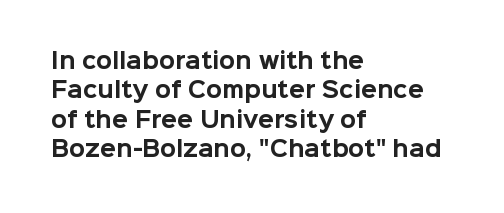
Posture: upright roman. Underlining? Definitely not there. Each line starts at the same left margin while the right side varies. Stroke thickness is high; the sample reads as a true bold. The block of text has a typical density, with ordinary space between rows.
